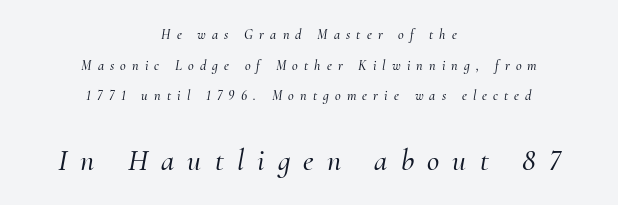
The image shows 30 px serif type, italic (leaning right); set centered, loose line spacing (2.18x), unusually wide letter spacing (+0.44 em), not underlined; the second (bottom) block is 2.14x larger; medium stroke contrast and a small x-height.
